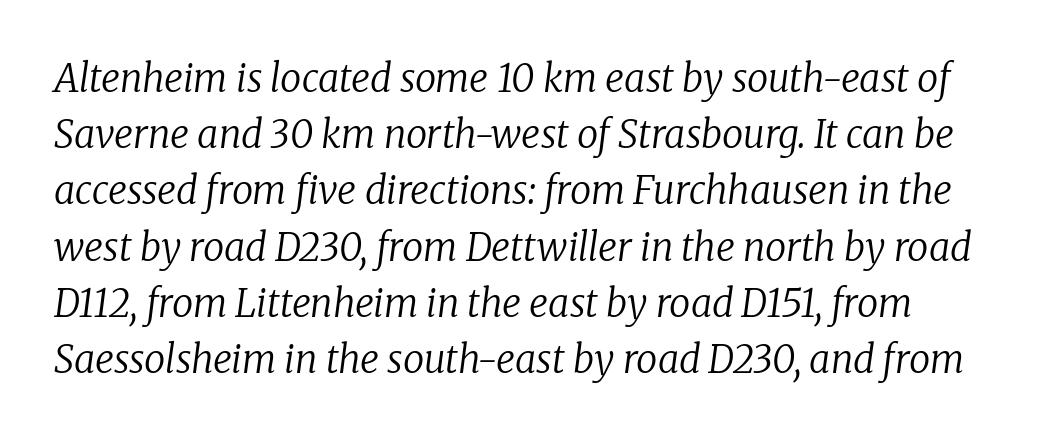
{"serif": "yes", "italic": "yes", "lean": "right", "slant_degrees": 8, "bold": "no", "weight": "regular", "width": "normal", "stroke_contrast": "low", "x_height": "medium", "monospaced": "no", "underline": "no", "line_spacing": "normal", "line_spacing_ratio": 1.48, "letter_spacing": "normal", "letter_spacing_em": 0.0, "glyph_px": 38}
